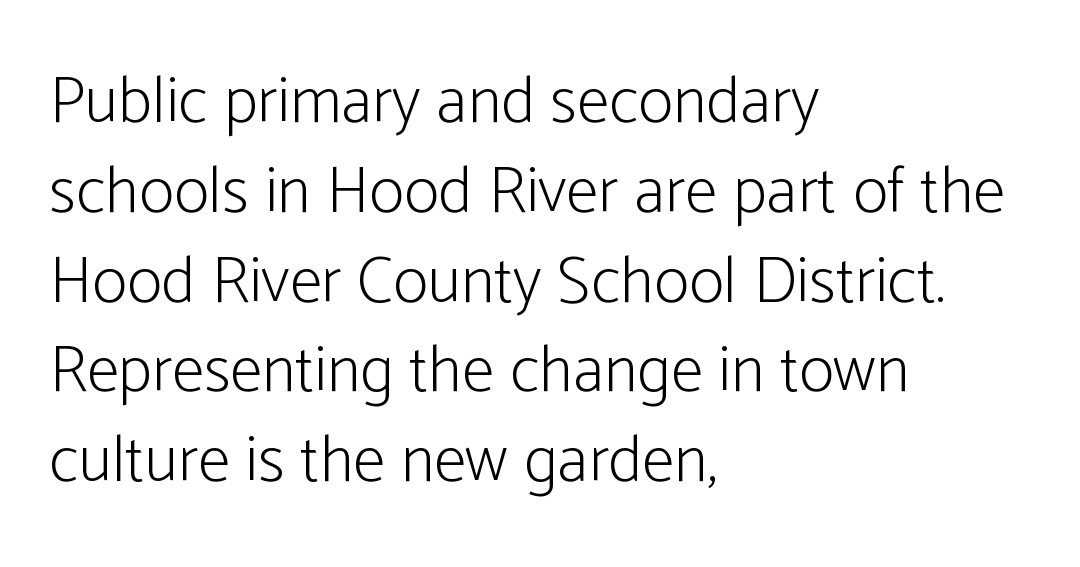
Is the letter spacing exaggerated? No — it looks like the ordinary default. Spacing verdict: proportional, widths tailored to each character. The space beneath each line is pristine and unruled. The letters stand upright; this is a roman face.
